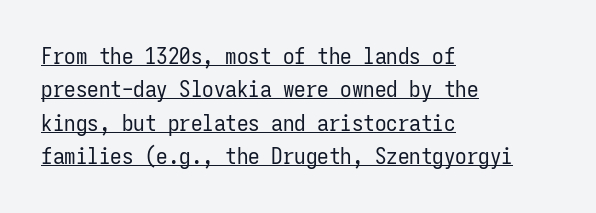
Q: Is the text bold? A: No.
Q: Is the text italic (slanted)? A: No, it is upright.
Q: Is the text underlined? A: Yes.
Q: How is the paragraph aligned? A: Left-aligned.
Q: Is the spacing between letters normal or unusually wide? A: Normal.
Q: Is the spacing between lines tight, normal or loose? A: Normal.
